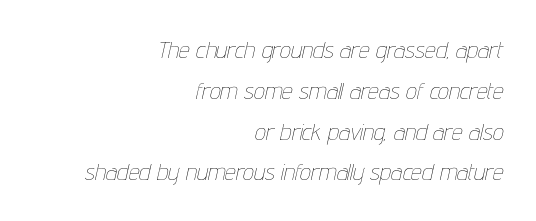
{"italic": "yes", "lean": "right", "slant_degrees": 12, "bold": "no", "underline": "no", "align": "right", "line_spacing": "normal", "line_spacing_ratio": 1.7, "letter_spacing": "normal", "letter_spacing_em": 0.0, "glyph_px": 24}
